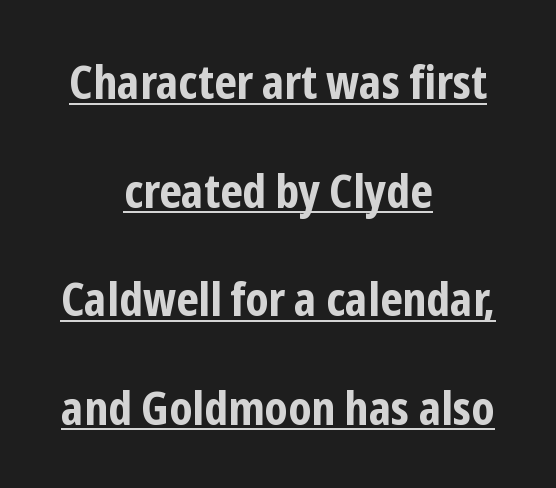
Q: Is the text bold? A: Yes.
Q: Is the text italic (slanted)? A: No, it is upright.
Q: Is the typeface a serif or a sans-serif typeface? A: Sans-serif.
Q: Is the text underlined? A: Yes.
Q: How is the paragraph aligned? A: Centered.
Q: Is the spacing between letters normal or unusually wide? A: Normal.
Q: Is the spacing between lines tight, normal or loose? A: Loose.
Q: Width (condensed, normal, or wide)? A: Condensed.
Q: Stroke contrast? A: Low.
Q: x-height? A: Medium.
Q: Monospaced? A: No.
